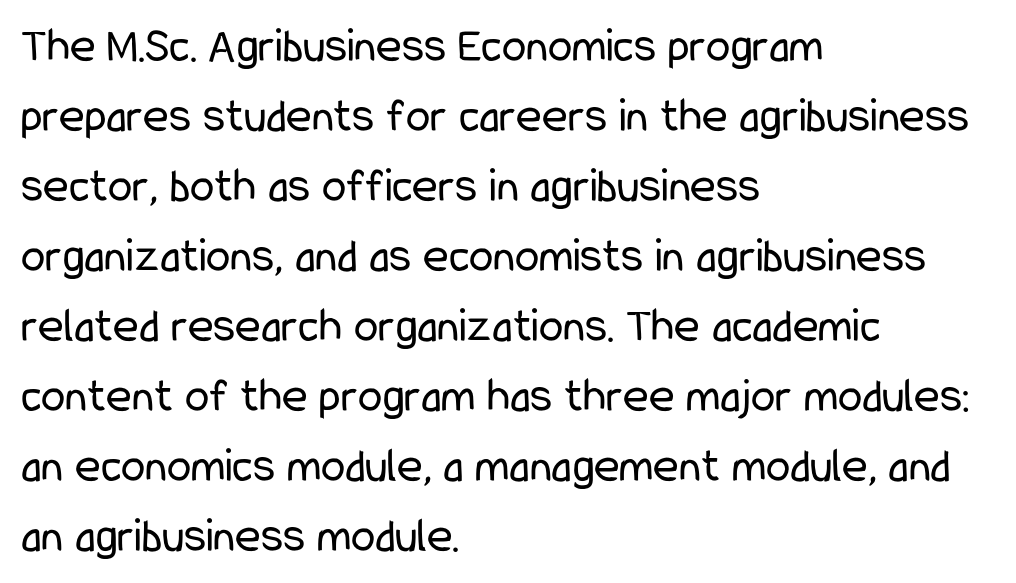
The image shows 49 px regular-weight, condensed sans-serif type, upright; set left-aligned, normal line spacing (1.43x), normal letter spacing, not underlined; low stroke contrast and a medium x-height.
